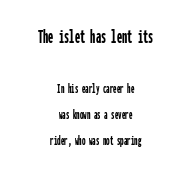
The specimen reads as upright at a glance. This rendering leaves character spacing at its baseline value. Anything drawn beneath the words? Only blank space. The upper block of text is set noticeably larger than the block beneath it. Leftover space on each line is divided equally before and after the words.
